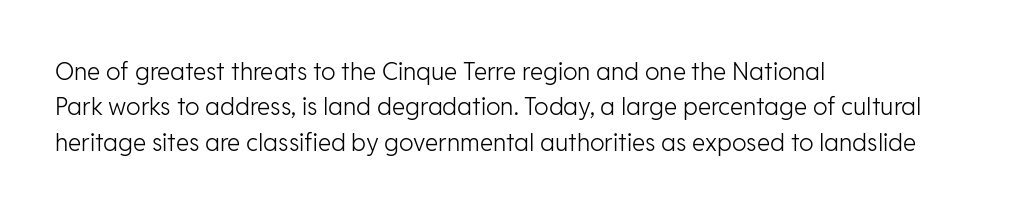
The image shows 24 px text type, upright; set left-aligned, normal line spacing (1.47x), normal letter spacing, not underlined.
